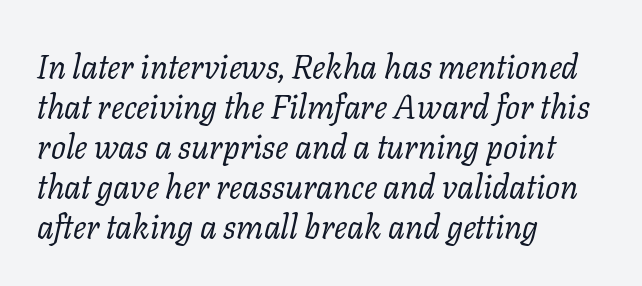
Q: Is the text bold? A: No.
Q: Is the text italic (slanted)? A: Yes, it leans right by about 11 degrees.
Q: Is the typeface a serif or a sans-serif typeface? A: Serif.
Q: Is the text underlined? A: No.
Q: How is the paragraph aligned? A: Left-aligned.
Q: Is the spacing between letters normal or unusually wide? A: Normal.
Q: Width (condensed, normal, or wide)? A: Normal.
Q: Stroke contrast? A: Low.
Q: x-height? A: Medium.
Q: Monospaced? A: No.
